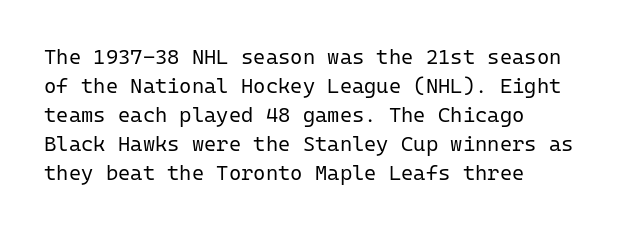
Q: Is the text bold? A: No.
Q: Is the text italic (slanted)? A: No, it is upright.
Q: Is the text underlined? A: No.
Q: How is the paragraph aligned? A: Left-aligned.
Q: Is the spacing between letters normal or unusually wide? A: Normal.
Q: Is the spacing between lines tight, normal or loose? A: Normal.
